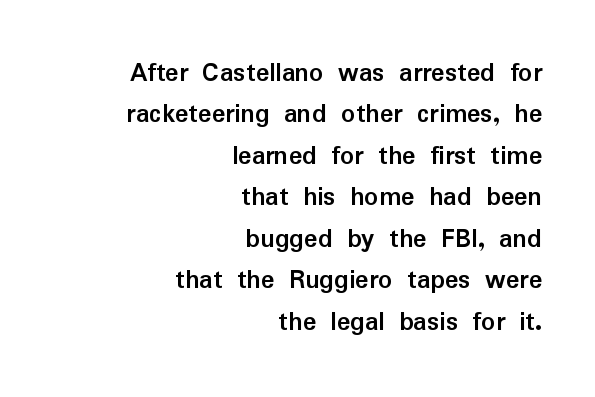
The face used here is proportionally spaced, like ordinary book or web type. Every stem runs plumb, perpendicular to the baseline. Nobody touched the tracking dial on this one. Nobody drew a line under any word here. The text block is weighted toward the right margin, trailing off unevenly leftward. Students, observe: this is what conventionally led text looks like.
